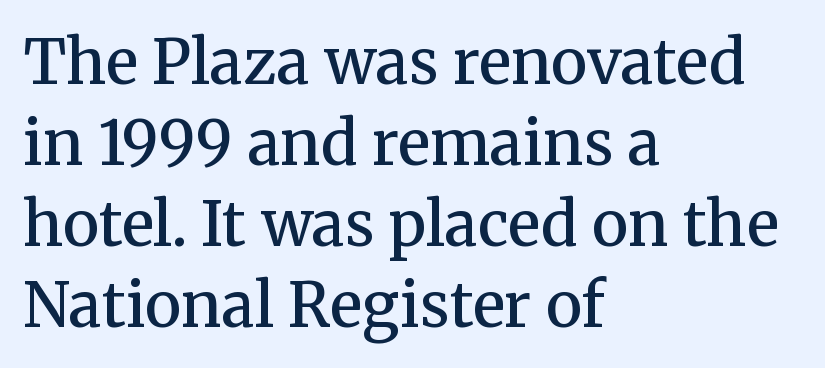
Q: Is the text bold? A: Semi-bold.
Q: Is the text italic (slanted)? A: No, it is upright.
Q: Is the typeface a serif or a sans-serif typeface? A: Serif.
Q: Is the text underlined? A: No.
Q: How is the paragraph aligned? A: Left-aligned.
Q: Is the spacing between letters normal or unusually wide? A: Normal.
Q: Is the spacing between lines tight, normal or loose? A: Normal.
Q: Width (condensed, normal, or wide)? A: Normal.
Q: Stroke contrast? A: Medium.
Q: x-height? A: Medium.
Q: Monospaced? A: No.
